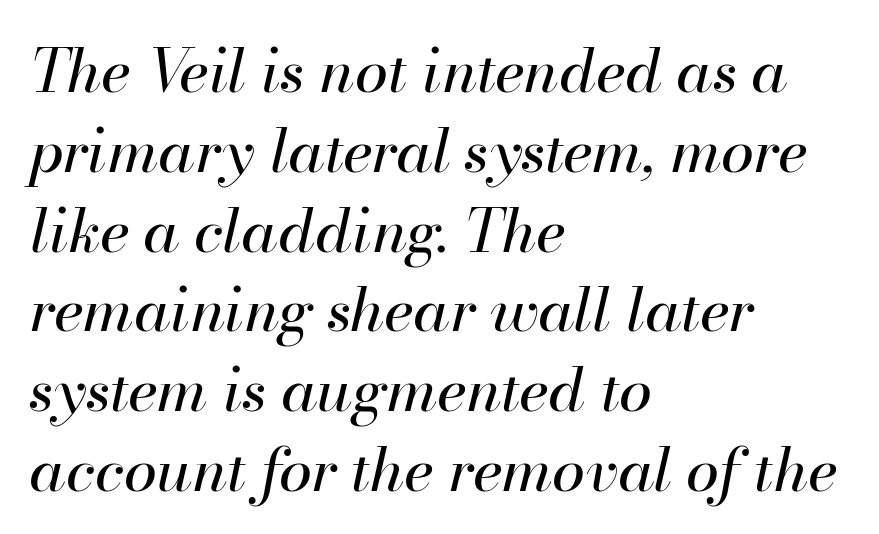
{"italic": "yes", "lean": "right", "slant_degrees": 13, "bold": "no", "weight": "regular", "width": "normal", "stroke_contrast": "high", "x_height": "small", "monospaced": "no", "underline": "no", "align": "left", "line_spacing": "normal", "line_spacing_ratio": 1.33, "letter_spacing": "normal", "letter_spacing_em": 0.0, "glyph_px": 60}
